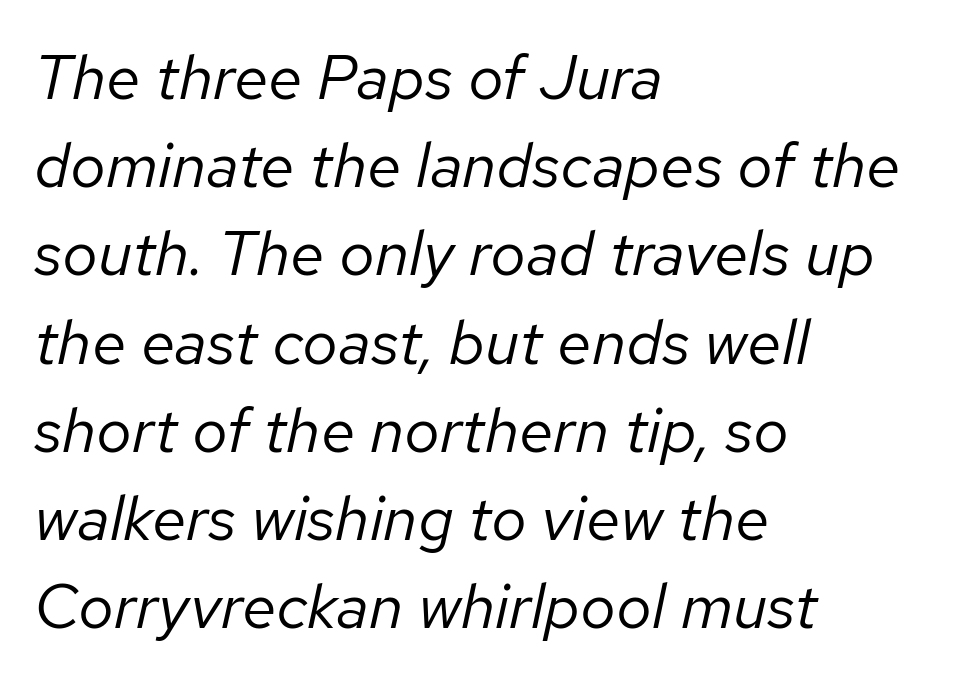
The image shows 63 px regular-weight type, italic (leaning right); set left-aligned, normal line spacing (1.4x), normal letter spacing, not underlined; low stroke contrast and a medium x-height.
